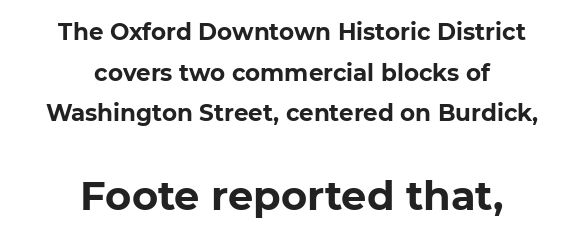
Serifs: no, the terminals of the letterforms are clean. The typography opts for an upright posture over an oblique one. Notice how the passage keeps no hard edge, just a central spine. A full-strength bold gives these letters their thick strokes. Has an underline been added? It has not.
